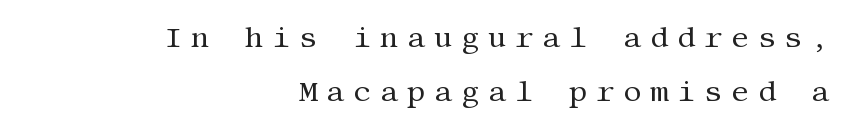
The lettering stays uniformly vertical, giving the passage a roman look. Bare-footed words on every line. Stroke thickness stays within the range of a standard reading face or lighter. This rendering employs a face with finishing strokes, i.e., a serif.
